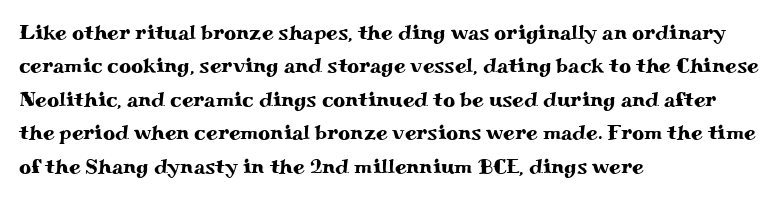
{"italic": "no", "underline": "no", "align": "left", "line_spacing": "normal", "line_spacing_ratio": 1.59, "letter_spacing": "normal", "letter_spacing_em": 0.0, "glyph_px": 21}
